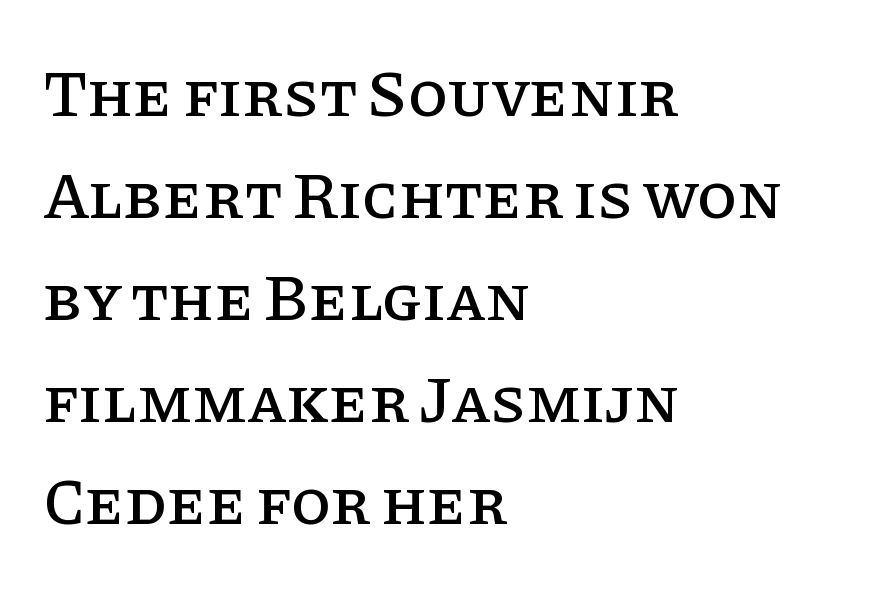
Small tapered or slab feet sit at the stroke ends, so this counts as serif. Descender tails drop into unmarked territory. One glance says typical: line gaps are just what's usual. Characters follow at the spacing the type designer built in. Which margin do the lines hug? The left one — the right edge is uneven.
